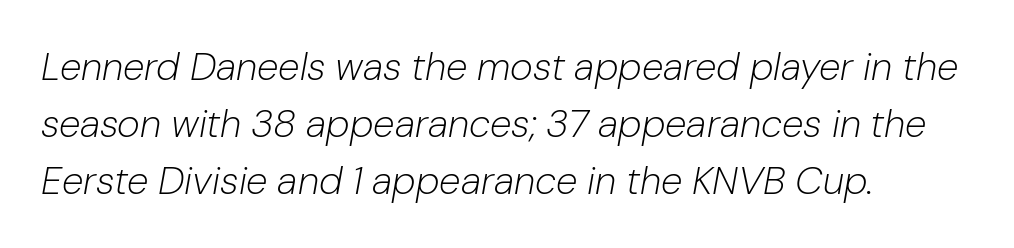
The image shows 39 px light type, italic (leaning right); set left-aligned, normal line spacing (1.46x), normal letter spacing, not underlined; low stroke contrast and a medium x-height.
